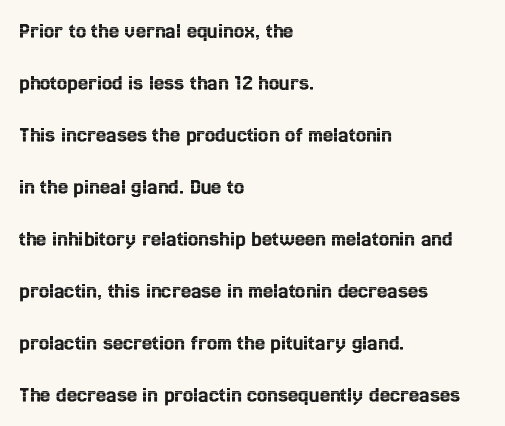
{"italic": "no", "underline": "no", "align": "left", "line_spacing": "loose", "line_spacing_ratio": 2.26, "letter_spacing": "normal", "letter_spacing_em": 0.0, "glyph_px": 23}
